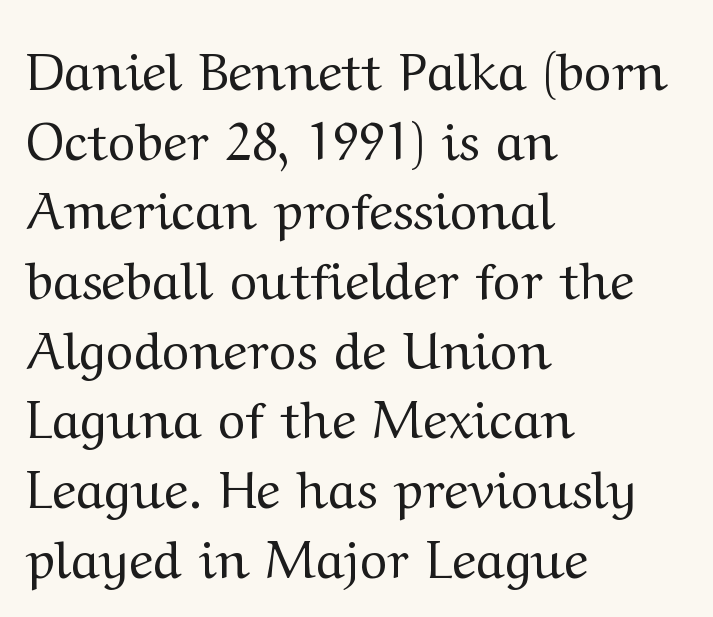
The image shows 52 px regular-weight, wide serif type, upright; set left-aligned, normal line spacing (1.34x), normal letter spacing, not underlined; medium stroke contrast and a medium x-height.
